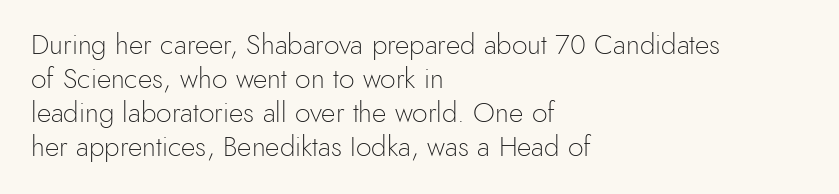
The lettering holds an erect, upright posture throughout. Classification — sans serif. Honestly, the letter spacing is just normal — you wouldn't notice it. Letters have the restrained weight of plain body copy at most.
